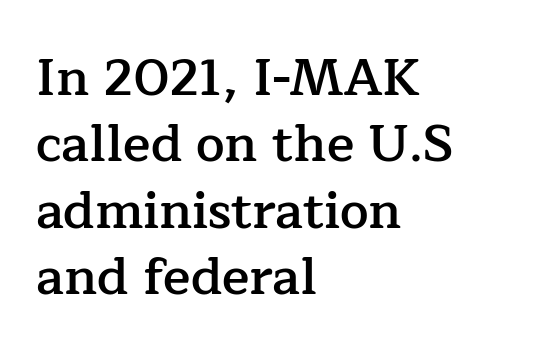
{"serif": "yes", "italic": "no", "bold": "semi", "weight": "semibold", "width": "normal", "stroke_contrast": "low", "x_height": "medium", "monospaced": "no", "underline": "no", "align": "left", "line_spacing": "normal", "line_spacing_ratio": 1.3, "letter_spacing": "normal", "letter_spacing_em": 0.0, "glyph_px": 51}
